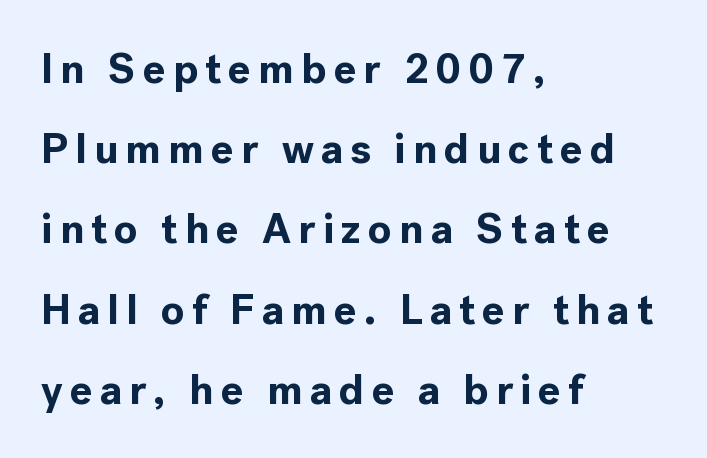
Upright lettering throughout. The text block is weighted toward the left margin, trailing off unevenly rightward. Does the weight exceed regular? Yes, all the way to bold. These lines stand farther apart than default settings would place them. The words here are not underlined. The passage shown is typed in a proportional face where columns would drift.
